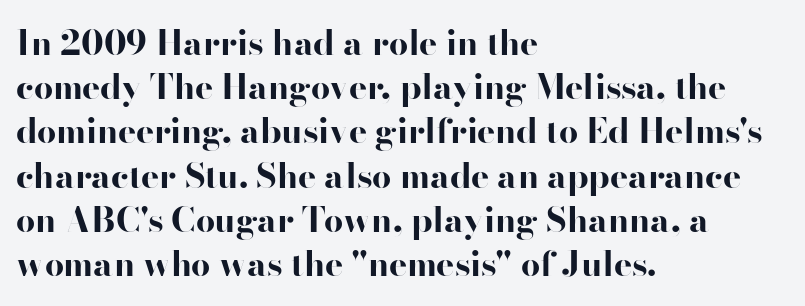
{"serif": "no", "italic": "no", "bold": "yes", "weight": "bold", "width": "wide", "stroke_contrast": "high", "x_height": "small", "monospaced": "no", "underline": "no", "align": "left", "line_spacing": "normal", "line_spacing_ratio": 1.3, "letter_spacing": "normal", "letter_spacing_em": 0.0, "glyph_px": 34}
